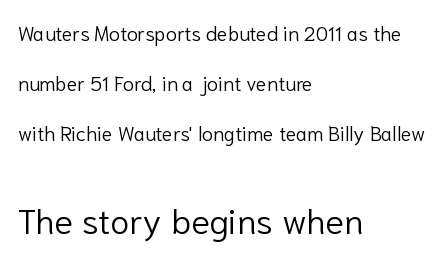
Q: Is the text bold? A: No.
Q: Is the text italic (slanted)? A: No, it is upright.
Q: Is the typeface a serif or a sans-serif typeface? A: Sans-serif.
Q: Is the text underlined? A: No.
Q: How is the paragraph aligned? A: Left-aligned.
Q: Is the spacing between letters normal or unusually wide? A: Normal.
Q: Is the spacing between lines tight, normal or loose? A: Loose.
Q: Which block of text is set in a larger size, the first (top) or the second (bottom)? A: The second (bottom) one.
Q: Width (condensed, normal, or wide)? A: Normal.
Q: Stroke contrast? A: Low.
Q: x-height? A: Medium.
Q: Monospaced? A: No.
